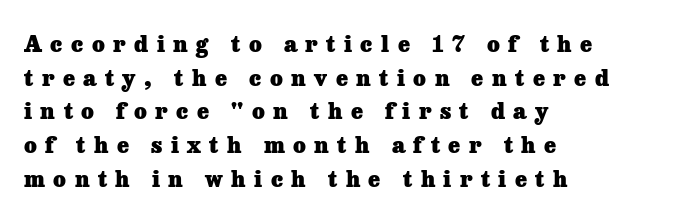
{"italic": "no", "bold": "yes", "underline": "no", "align": "left", "line_spacing": "normal", "line_spacing_ratio": 1.53, "letter_spacing": "wide", "letter_spacing_em": 0.38, "glyph_px": 22}
